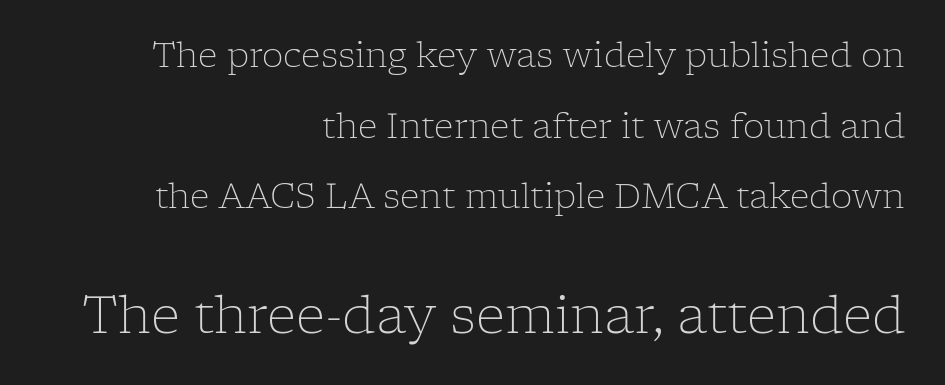
Q: Is the text bold? A: No.
Q: Is the text italic (slanted)? A: No, it is upright.
Q: Is the typeface a serif or a sans-serif typeface? A: Serif.
Q: Is the text underlined? A: No.
Q: How is the paragraph aligned? A: Right-aligned.
Q: Is the spacing between letters normal or unusually wide? A: Normal.
Q: Is the spacing between lines tight, normal or loose? A: Loose.
Q: Which block of text is set in a larger size, the first (top) or the second (bottom)? A: The second (bottom) one.
Q: Width (condensed, normal, or wide)? A: Normal.
Q: Stroke contrast? A: Low.
Q: x-height? A: Medium.
Q: Monospaced? A: No.
